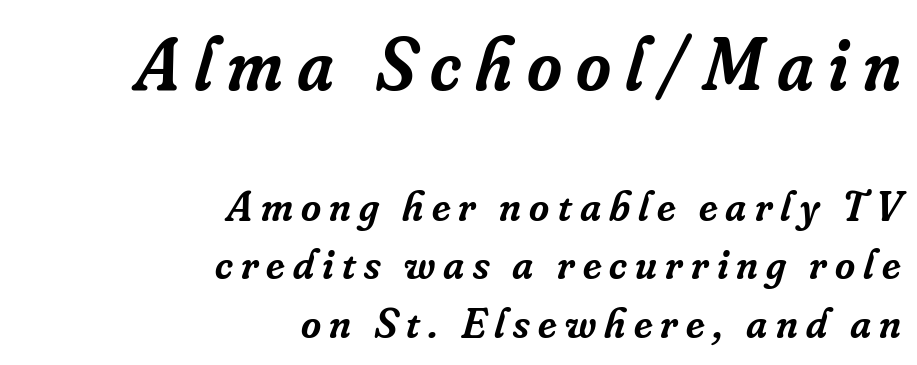
The designer went with a serif here, giving each stem small feet. Compared with typical paragraphs, the rows here are spaced about the same. Character widths vary here, with narrow letters taking less room than wide ones. Words float on clear page, feet unadorned. Size contrast runs from large at the top to small at the bottom. In terms of posture, this sample is oblique.
